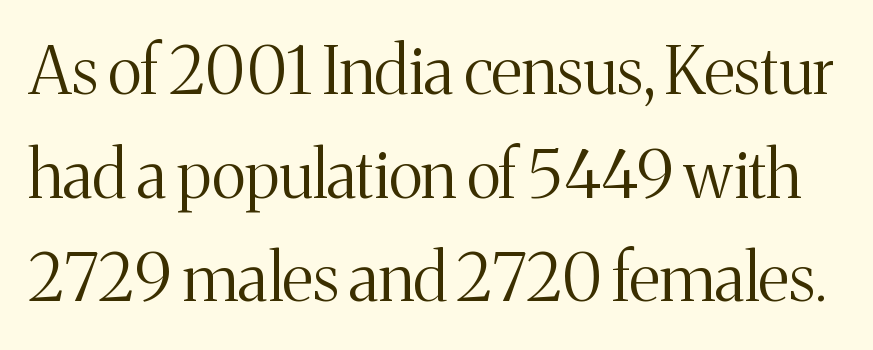
This rendering leaves character spacing at its baseline value. Caption: face not bold, strokes unweighted. Regarding serifs, this sample has them. Varying glyph widths throughout — classic text-font behaviour.
